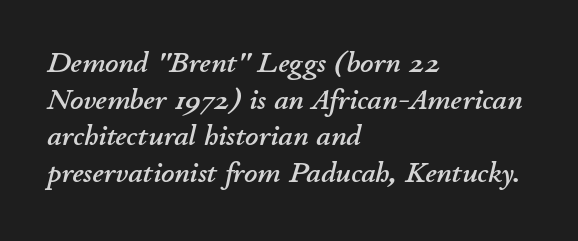
Slant detected: the letters are inclined. The tracking reads as untouched default to a designer's eye. Each line starts at the same left margin while the right side varies. The zone under the glyphs is completely vacant. Summary of vertical rhythm: regular, with standard interline spacing. Each letter keeps its own natural width here, so spacing adapts to shape.
